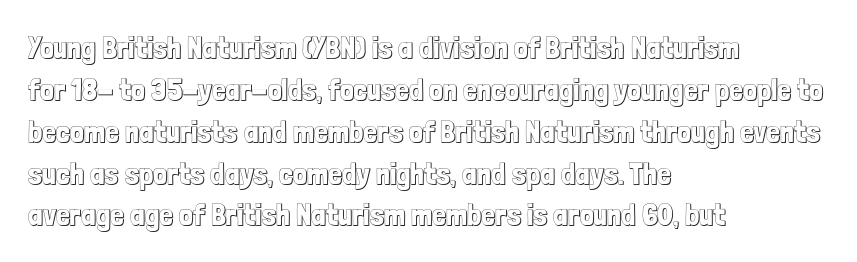
The image shows 31 px condensed type, upright; set left-aligned, normal line spacing (1.35x), normal letter spacing, not underlined; a medium x-height.
